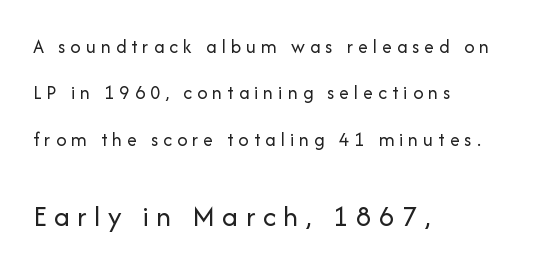
Is the stroke heavy? The answer is a plain regular-or-lighter. Observe the absence of serifs on each vertical stroke in this sample. Vertically, the passage feels expansive, rows floating well apart. The axis of the letterforms is exactly vertical. The rag falls on the right side of this text block. Visually, the bottom section dominates because its glyphs are scaled up.
